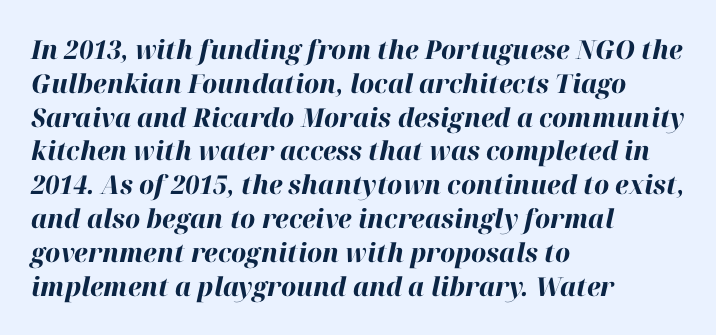
{"italic": "yes", "lean": "right", "slant_degrees": 12, "bold": "yes", "underline": "no", "align": "left", "line_spacing": "normal", "line_spacing_ratio": 1.3, "letter_spacing": "normal", "letter_spacing_em": 0.0, "glyph_px": 26}
